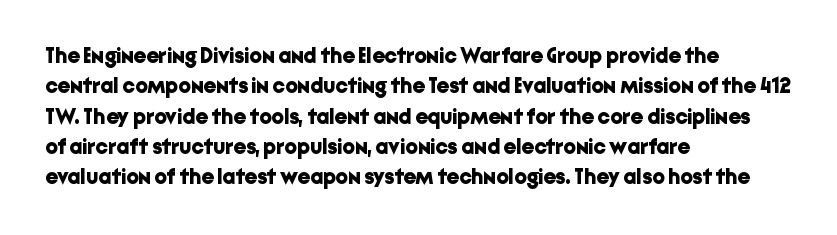
The image shows 22 px bold type, upright; set left-aligned, normal line spacing (1.38x), normal letter spacing, not underlined.
